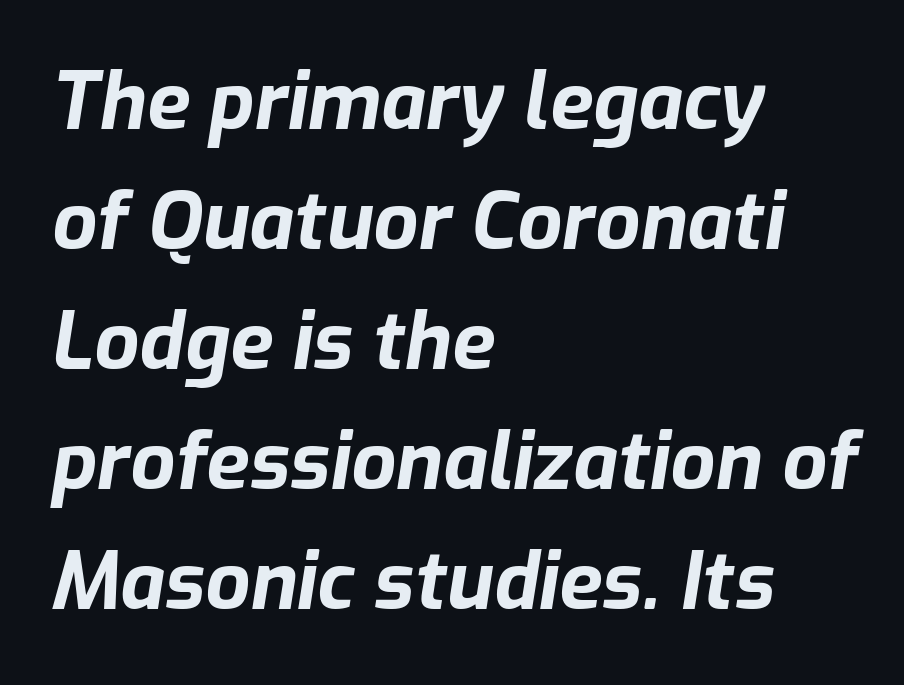
The block of text has a typical density, with ordinary space between rows. Underlining? Definitely not there. What weight is shown? A full bold with thick strokes. The passage is arranged the way most books set body copy — flush left. Does extra space separate the letters? No, they use regular spacing. The font's italic variant was chosen for this text.
